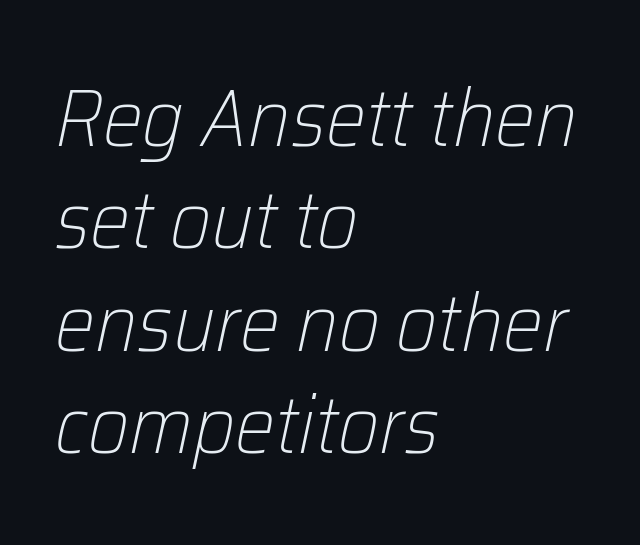
This sample has the flowing, uneven cadence of proportional lettering. Would a proofreader flag this as italicized? Yes. No word sits above an underline. This rendering uses left alignment, leaving the right contour irregular. Vertical stems look standard width or narrower in stroke. You could call the tracking neutral — neither tight nor loose.
